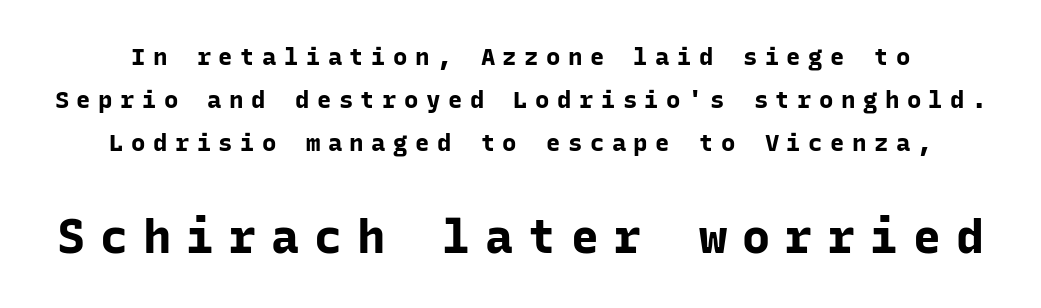
The image shows 47 px bold sans-serif type, upright, monospaced; set line spacing 1.79x, unusually wide letter spacing (+0.31 em), not underlined; the second (bottom) block is 1.96x larger; low stroke contrast and a medium x-height.
